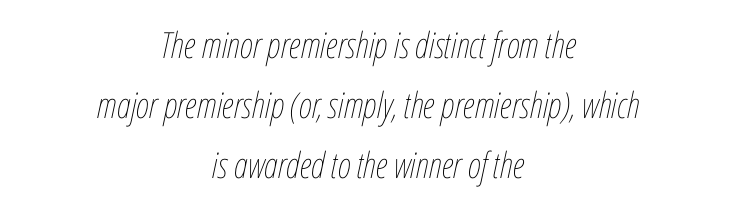
{"italic": "yes", "lean": "right", "slant_degrees": 12, "bold": "no", "weight": "thin", "width": "condensed", "stroke_contrast": "low", "x_height": "medium", "monospaced": "no", "underline": "no", "align": "center", "line_spacing": "normal", "line_spacing_ratio": 1.66, "letter_spacing": "normal", "letter_spacing_em": 0.0, "glyph_px": 36}
